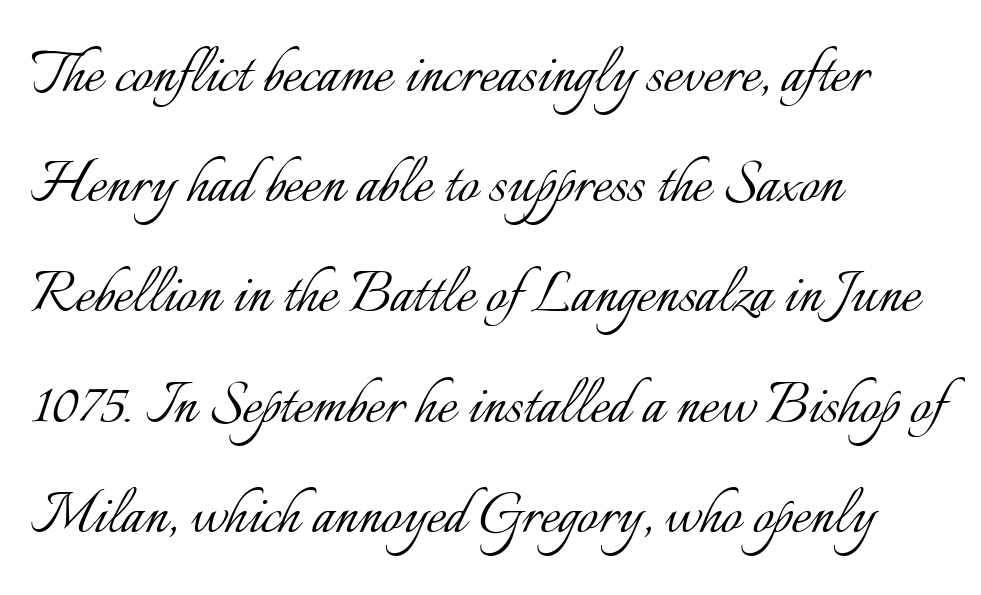
The image shows 73 px light type; set left-aligned, normal line spacing (1.51x), normal letter spacing, not underlined; low stroke contrast and a small x-height.
